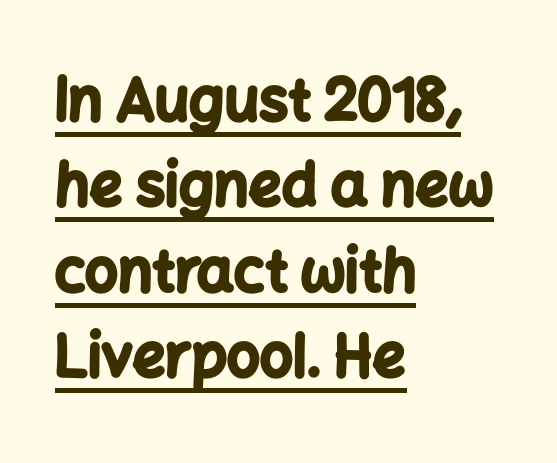
The image shows 58 px bold sans-serif type, upright; set left-aligned, normal line spacing (1.47x), normal letter spacing, underlined; low stroke contrast and a medium x-height.
